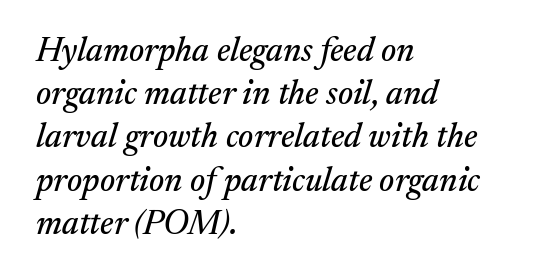
Are there feet on the stems? There are — it's a serif. Nobody touched the tracking dial on this one. Every row of glyphs begins at an identical x-position on the left. A typesetter would mark this as italic. No word sits above an underline. Vertical spacing — default.
